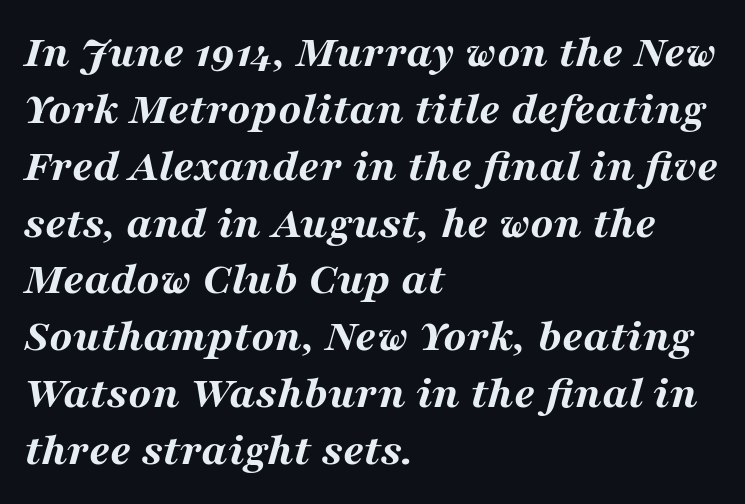
{"italic": "yes", "lean": "right", "slant_degrees": 16, "bold": "yes", "weight": "bold", "width": "wide", "stroke_contrast": "medium", "x_height": "medium", "monospaced": "no", "underline": "no", "align": "left", "line_spacing_ratio": 1.21, "letter_spacing": "normal", "letter_spacing_em": 0.0, "glyph_px": 47}
